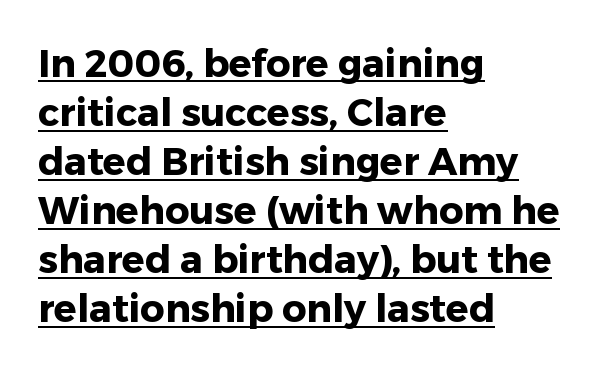
{"serif": "no", "italic": "no", "bold": "yes", "weight": "heavy", "width": "normal", "stroke_contrast": "low", "x_height": "medium", "monospaced": "no", "underline": "yes", "align": "left", "line_spacing": "normal", "line_spacing_ratio": 1.29, "letter_spacing": "normal", "letter_spacing_em": 0.0, "glyph_px": 38}
